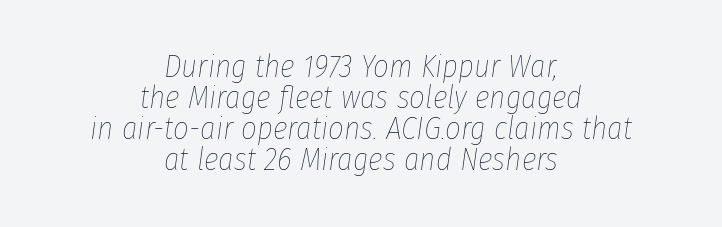
Q: Is the text bold? A: No.
Q: Is the text italic (slanted)? A: Yes, it leans right by about 8 degrees.
Q: Is the text underlined? A: No.
Q: How is the paragraph aligned? A: Centered.
Q: Is the spacing between letters normal or unusually wide? A: Normal.
Q: Is the spacing between lines tight, normal or loose? A: Tight.
Q: Width (condensed, normal, or wide)? A: Condensed.
Q: Stroke contrast? A: Low.
Q: x-height? A: Medium.
Q: Monospaced? A: No.
